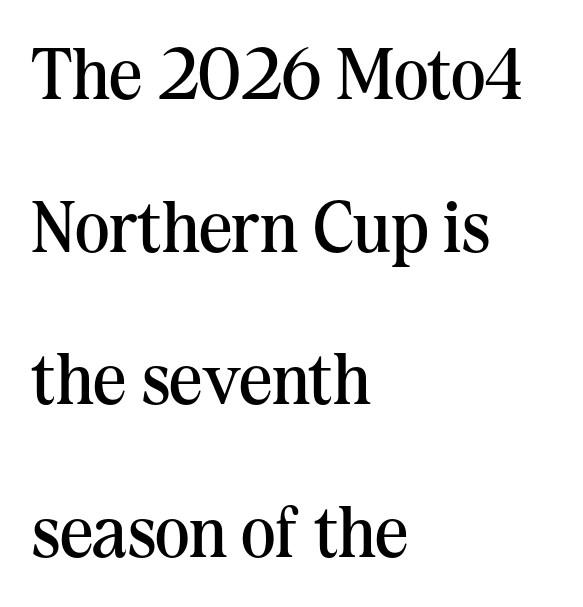
{"serif": "yes", "italic": "no", "bold": "no", "weight": "regular", "width": "normal", "stroke_contrast": "medium", "x_height": "medium", "monospaced": "no", "underline": "no", "align": "left", "line_spacing": "loose", "line_spacing_ratio": 2.09, "letter_spacing": "normal", "letter_spacing_em": 0.0, "glyph_px": 73}
